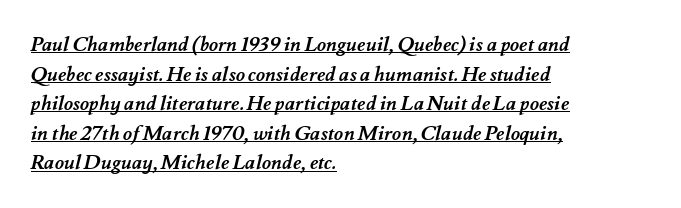
Q: Is the text bold? A: Yes.
Q: Is the text underlined? A: Yes.
Q: How is the paragraph aligned? A: Left-aligned.
Q: Is the spacing between letters normal or unusually wide? A: Normal.
Q: Is the spacing between lines tight, normal or loose? A: Normal.
